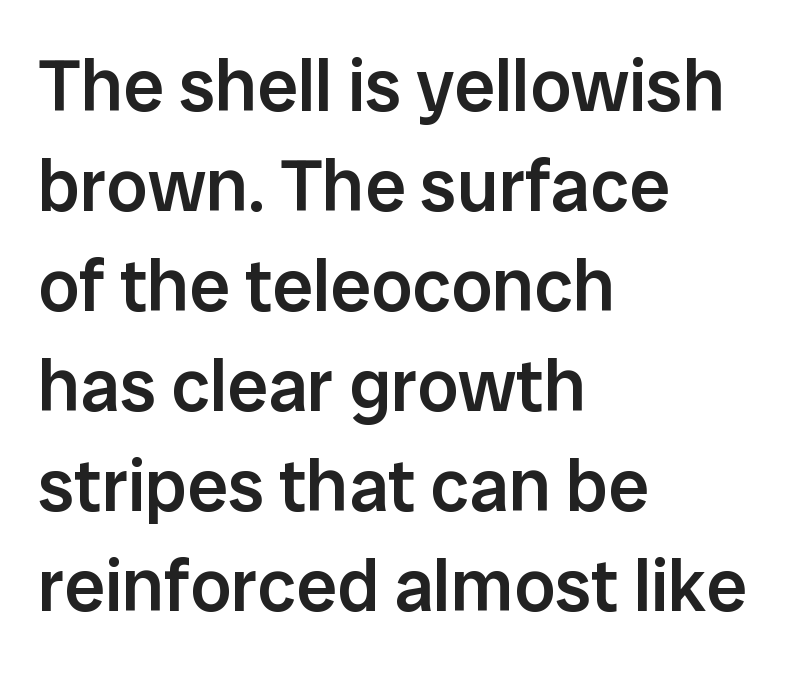
Q: Is the text bold? A: Semi-bold.
Q: Is the text italic (slanted)? A: No, it is upright.
Q: Is the typeface a serif or a sans-serif typeface? A: Sans-serif.
Q: Is the text underlined? A: No.
Q: How is the paragraph aligned? A: Left-aligned.
Q: Is the spacing between letters normal or unusually wide? A: Normal.
Q: Is the spacing between lines tight, normal or loose? A: Normal.
Q: Width (condensed, normal, or wide)? A: Normal.
Q: Stroke contrast? A: Low.
Q: x-height? A: Medium.
Q: Monospaced? A: No.
